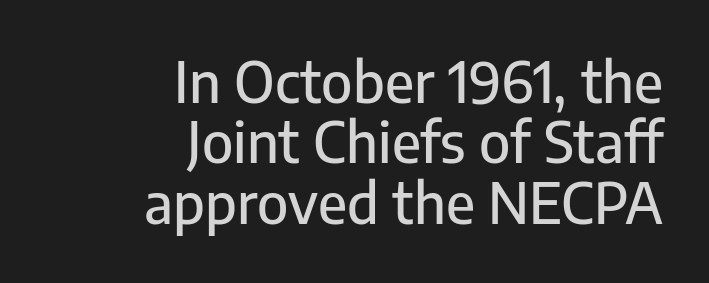
{"serif": "no", "italic": "no", "width": "normal", "stroke_contrast": "low", "x_height": "medium", "monospaced": "no", "underline": "no", "align": "right", "line_spacing": "tight", "line_spacing_ratio": 1.1, "letter_spacing": "normal", "letter_spacing_em": 0.0, "glyph_px": 55}
